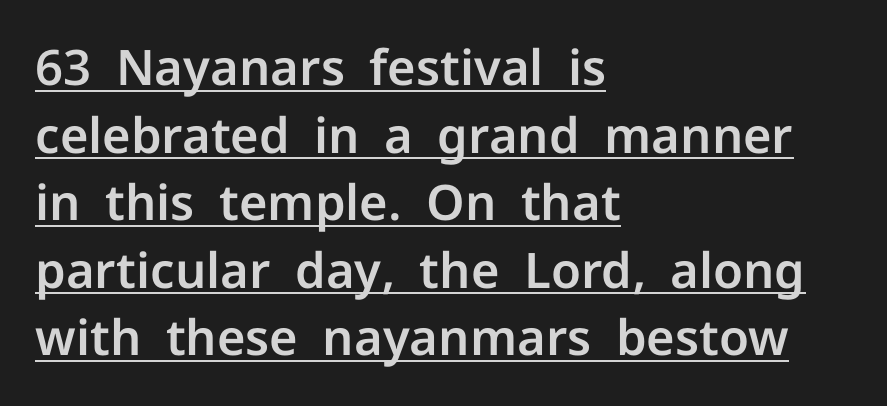
The image shows 49 px sans-serif type, upright; set left-aligned, normal line spacing (1.38x), normal letter spacing, underlined; low stroke contrast and a medium x-height.
